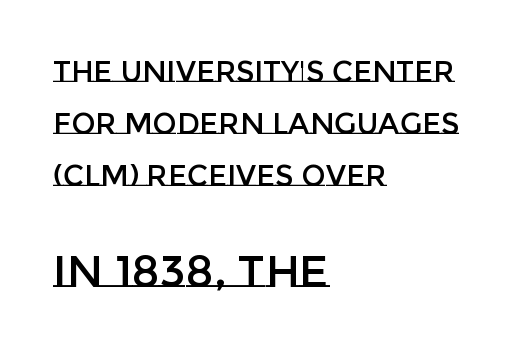
The image shows 44 px text type, upright; set left-aligned, line spacing 1.79x, normal letter spacing, not underlined; the second (bottom) block is 1.52x larger; low stroke contrast and a large x-height.
